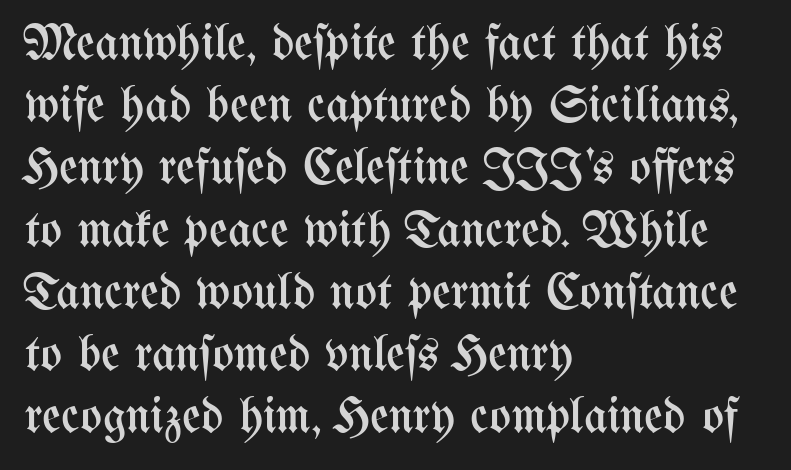
{"italic": "no", "bold": "no", "weight": "regular", "width": "condensed", "stroke_contrast": "medium", "x_height": "medium", "monospaced": "no", "underline": "no", "align": "left", "line_spacing_ratio": 1.22, "letter_spacing": "normal", "letter_spacing_em": 0.0, "glyph_px": 51}
